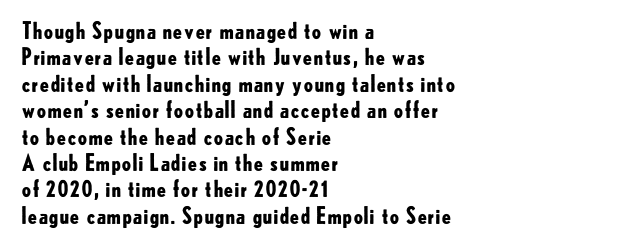
The image shows 22 px bold type, upright; set left-aligned, line spacing 1.2x, normal letter spacing, not underlined.
